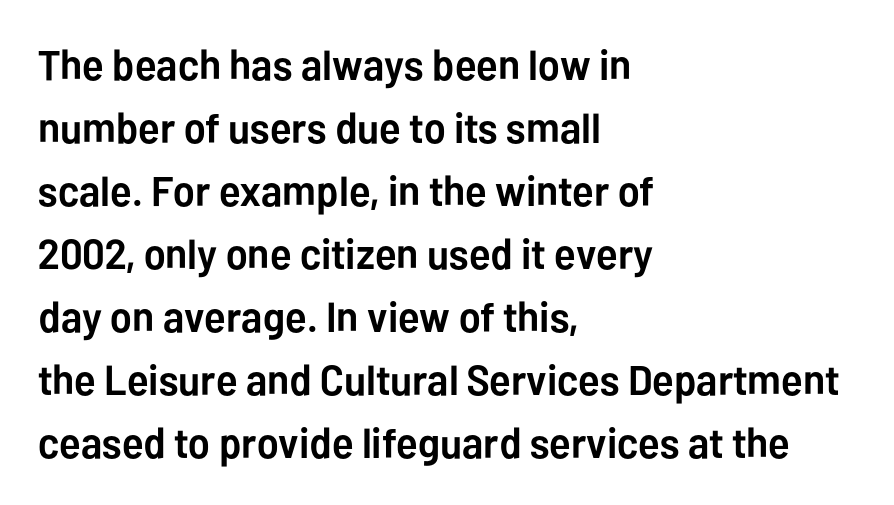
Q: Is the text bold? A: Yes.
Q: Is the text italic (slanted)? A: No, it is upright.
Q: Is the typeface a serif or a sans-serif typeface? A: Sans-serif.
Q: Is the text underlined? A: No.
Q: How is the paragraph aligned? A: Left-aligned.
Q: Is the spacing between letters normal or unusually wide? A: Normal.
Q: Is the spacing between lines tight, normal or loose? A: Normal.
Q: Width (condensed, normal, or wide)? A: Normal.
Q: Stroke contrast? A: Low.
Q: x-height? A: Medium.
Q: Monospaced? A: No.
